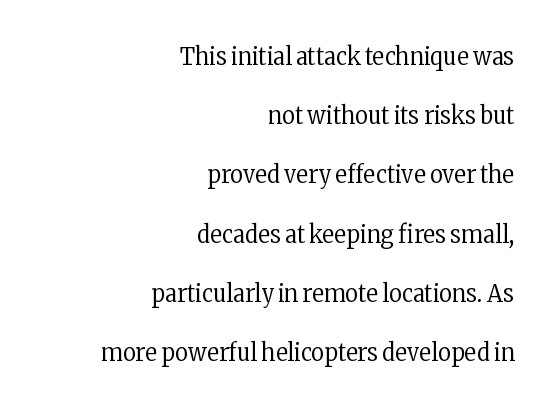
This sample uses plain, unmodified letter spacing. The area under the type is left untouched. The characters are drawn with everyday or finer stroke widths. If you drew a ruler down the right edge, every line would touch it. If you drew a line through each stem, it would be perfectly vertical. The passage shown stacks its lines with a broad gap.
